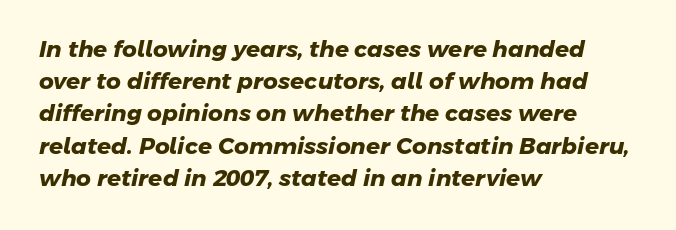
Q: Is the text bold? A: Yes.
Q: Is the text underlined? A: No.
Q: How is the paragraph aligned? A: Left-aligned.
Q: Is the spacing between letters normal or unusually wide? A: Normal.
Q: Is the spacing between lines tight, normal or loose? A: Normal.
